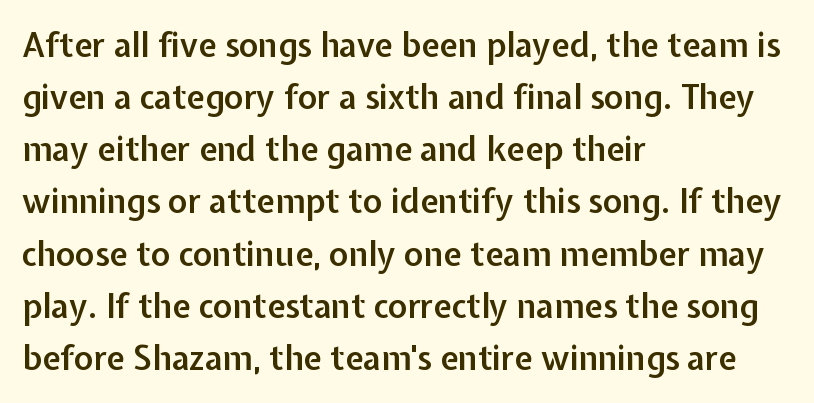
{"serif": "no", "italic": "no", "bold": "semi", "weight": "semibold", "width": "normal", "stroke_contrast": "low", "x_height": "medium", "monospaced": "no", "underline": "no", "align": "left", "line_spacing": "normal", "line_spacing_ratio": 1.58, "letter_spacing": "normal", "letter_spacing_em": 0.0, "glyph_px": 33}
